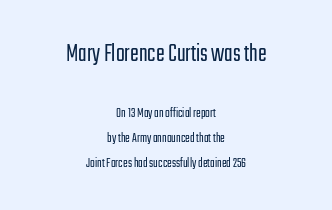
Every stem runs plumb, perpendicular to the baseline. The rendering shrinks the type as you move from the upper chunk to the lower. The lines in this sample share a center point and differ in where they start and stop. Letters have the restrained weight of plain body copy at most. Is the letter spacing exaggerated? No — it looks like the ordinary default. Clear beneath every line of the passage.
